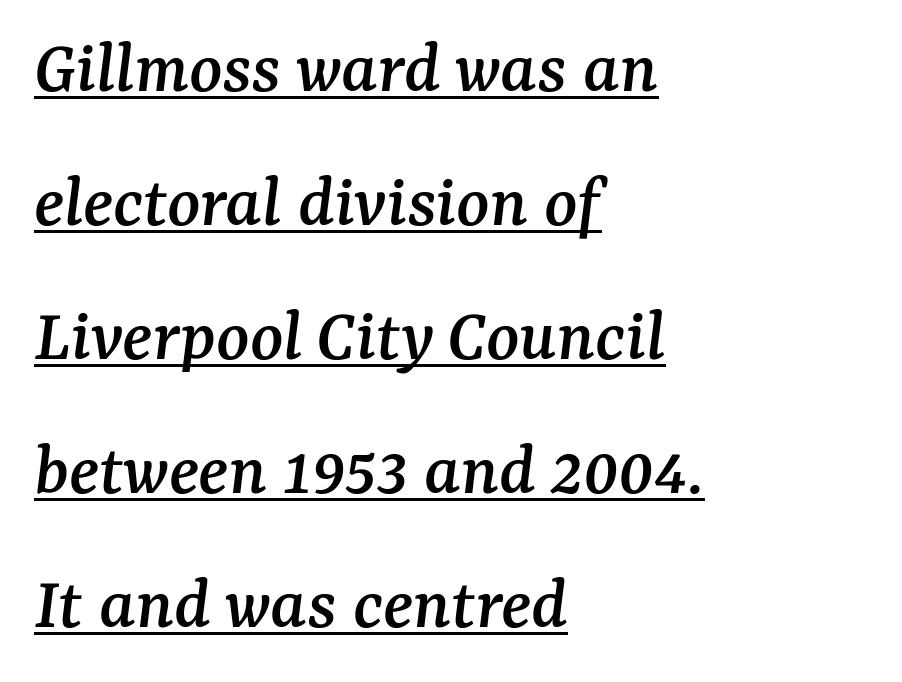
{"serif": "yes", "italic": "yes", "lean": "right", "slant_degrees": 7, "width": "normal", "stroke_contrast": "medium", "x_height": "medium", "monospaced": "no", "underline": "yes", "align": "left", "line_spacing_ratio": 1.74, "letter_spacing": "normal", "letter_spacing_em": 0.0, "glyph_px": 77}
